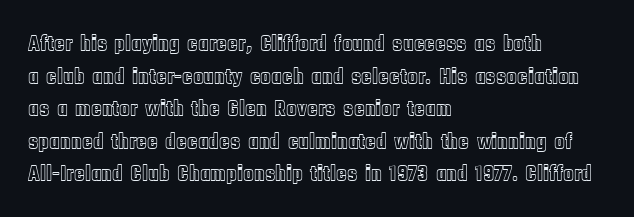
The string is rendered with underlining switched off. Successive baselines arrive at the customary interval. The paragraph shown leans on its left margin. Do the letters lean? They stand straight. The passage shown has conventional tracking throughout.
